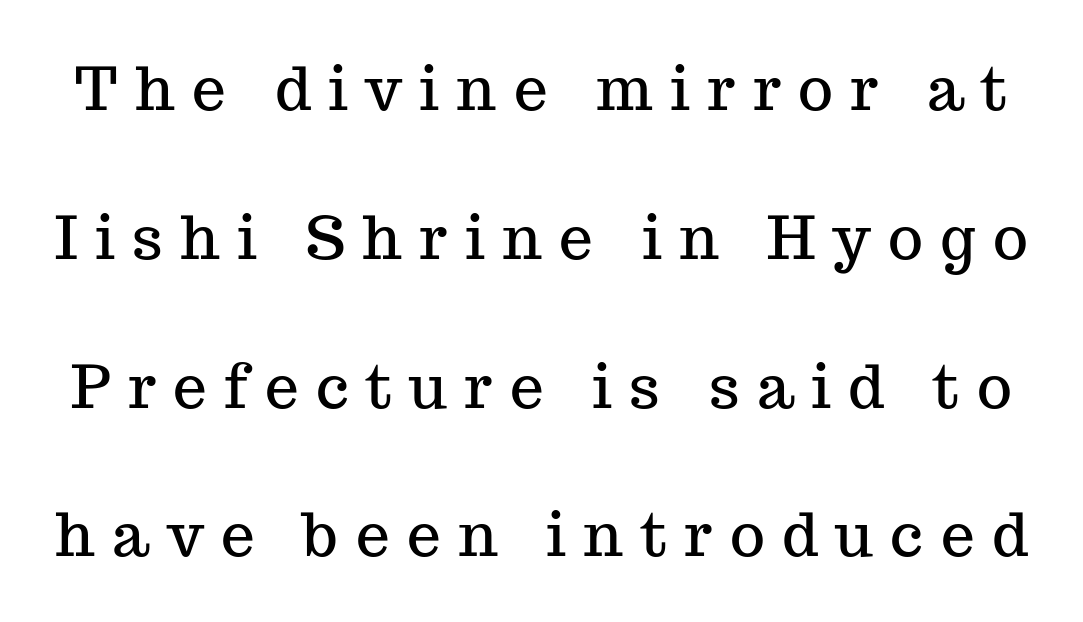
The glyphs are unaccompanied by any horizontal stroke below them. The lettering stays uniformly vertical, giving the passage a roman look. Letter spacing: wide. Widely set lines give the paragraph a tall, airy silhouette. To sum up the face: it has serifs.
